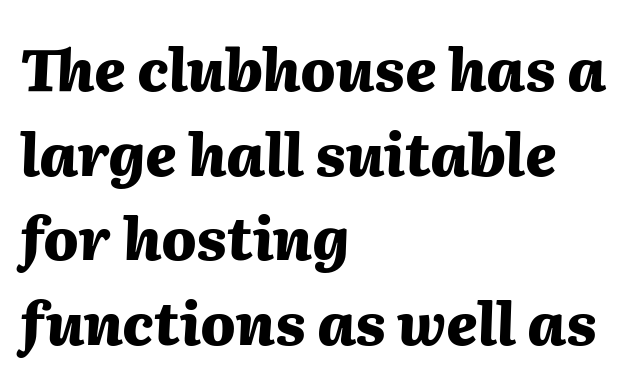
Q: Is the text bold? A: Yes.
Q: Is the text italic (slanted)? A: Yes, it leans right by about 2 degrees.
Q: Is the text underlined? A: No.
Q: How is the paragraph aligned? A: Left-aligned.
Q: Is the spacing between letters normal or unusually wide? A: Normal.
Q: Is the spacing between lines tight, normal or loose? A: Normal.
Q: Width (condensed, normal, or wide)? A: Normal.
Q: Stroke contrast? A: Medium.
Q: x-height? A: Medium.
Q: Monospaced? A: No.
